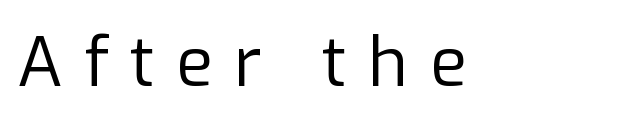
Q: Is the text bold? A: No.
Q: Is the text italic (slanted)? A: No, it is upright.
Q: Is the typeface a serif or a sans-serif typeface? A: Sans-serif.
Q: Is the text underlined? A: No.
Q: Is the spacing between letters normal or unusually wide? A: Unusually wide.
Q: Width (condensed, normal, or wide)? A: Normal.
Q: Stroke contrast? A: Low.
Q: x-height? A: Medium.
Q: Monospaced? A: No.
